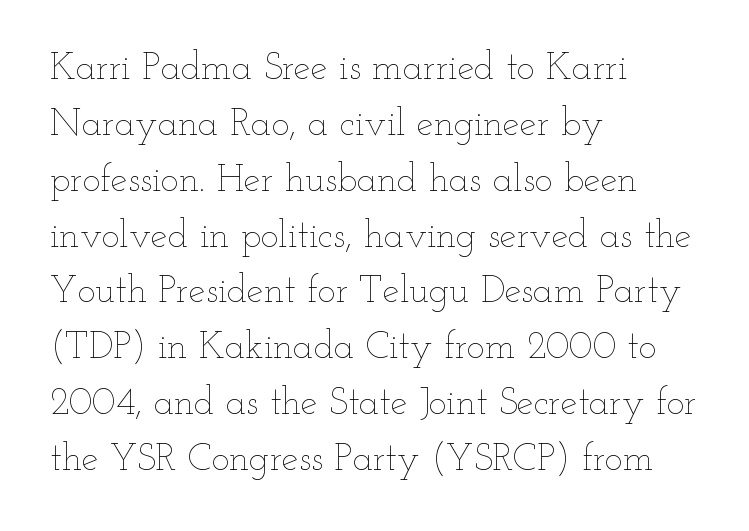
Nothing heavy about these letters — not bold at all. This sample is left-justified, so line endings fall wherever the words run out. This sample has the flowing, uneven cadence of proportional lettering. Nobody touched the tracking dial on this one.
